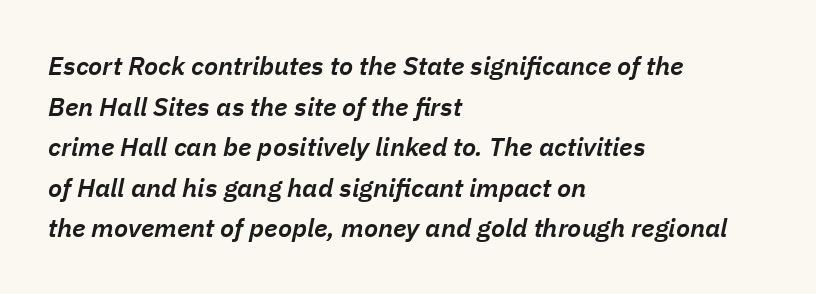
Weight check: semibold — heavier than regular, not quite bold. Each row of text sits above clean, open space. If you drew a ruler down the left edge, every line would touch it. Characters follow at the spacing the type designer built in.
